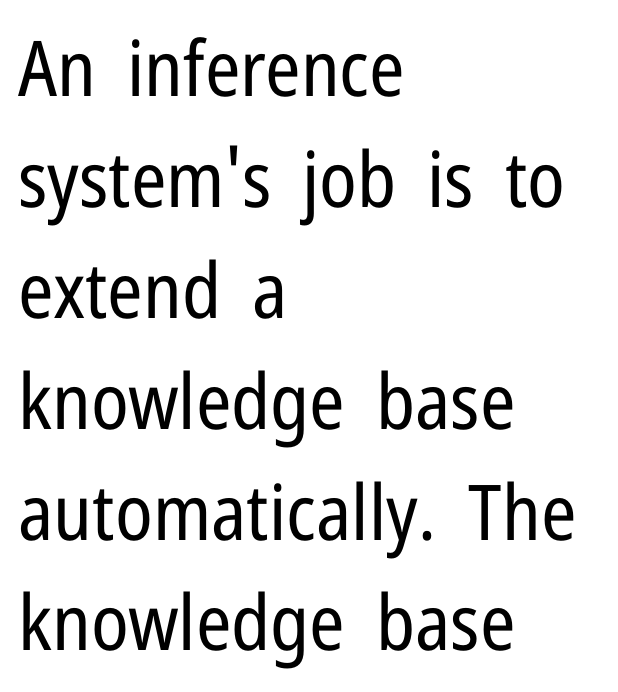
The image shows 77 px regular-weight, condensed sans-serif type, upright; set left-aligned, normal line spacing (1.44x), normal letter spacing, not underlined; low stroke contrast and a medium x-height.
